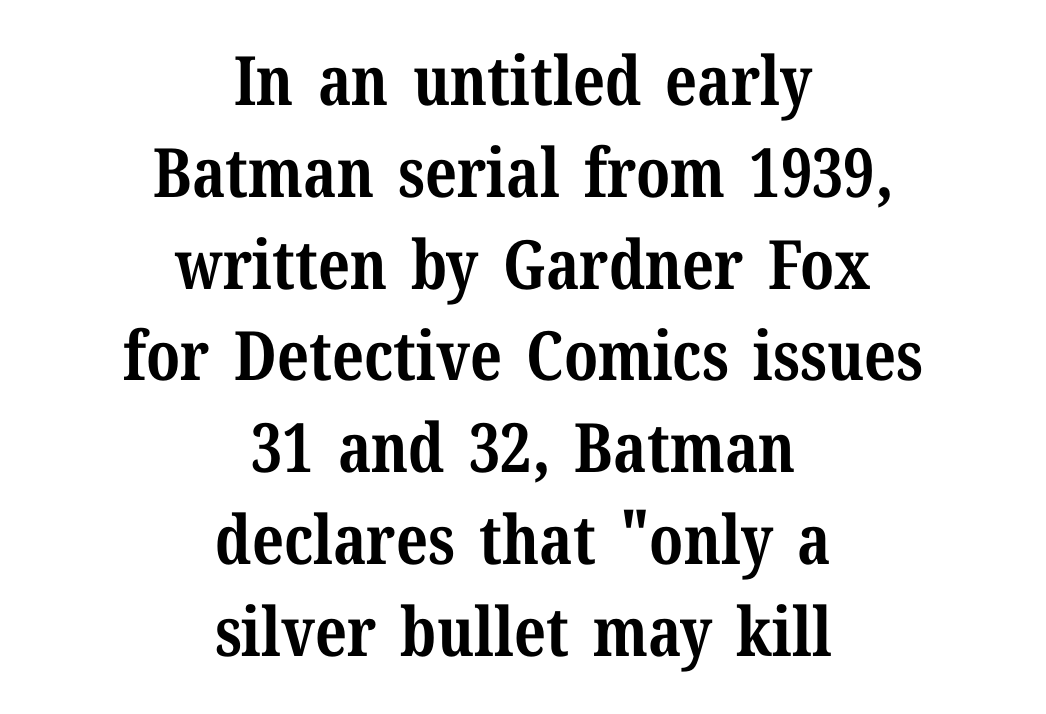
{"serif": "yes", "italic": "no", "bold": "yes", "weight": "bold", "width": "normal", "stroke_contrast": "medium", "x_height": "medium", "monospaced": "no", "underline": "no", "align": "center", "line_spacing": "normal", "line_spacing_ratio": 1.35, "letter_spacing": "normal", "letter_spacing_em": 0.0, "glyph_px": 68}
